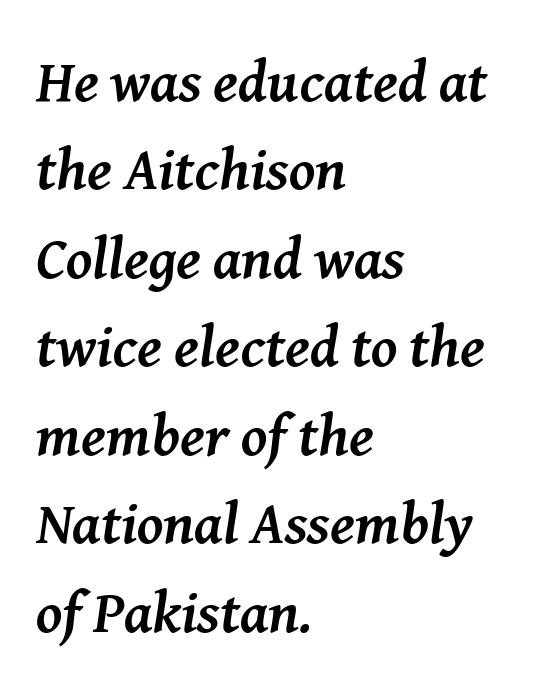
Q: Is the text bold? A: Yes.
Q: Is the text italic (slanted)? A: Yes, it leans right by about 8 degrees.
Q: Is the typeface a serif or a sans-serif typeface? A: Serif.
Q: Is the text underlined? A: No.
Q: How is the paragraph aligned? A: Left-aligned.
Q: Is the spacing between letters normal or unusually wide? A: Normal.
Q: Is the spacing between lines tight, normal or loose? A: Normal.
Q: Width (condensed, normal, or wide)? A: Normal.
Q: Stroke contrast? A: Medium.
Q: x-height? A: Medium.
Q: Monospaced? A: No.
